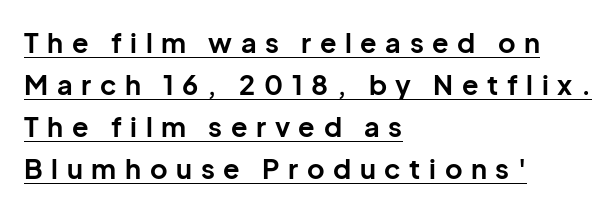
{"italic": "no", "bold": "yes", "underline": "yes", "align": "left", "line_spacing": "normal", "line_spacing_ratio": 1.56, "letter_spacing": "wide", "letter_spacing_em": 0.32, "glyph_px": 27}
